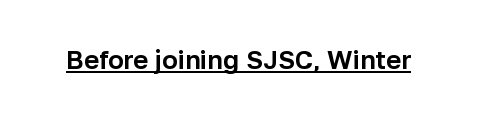
The image shows 26 px text type, upright; set normal letter spacing, underlined.
